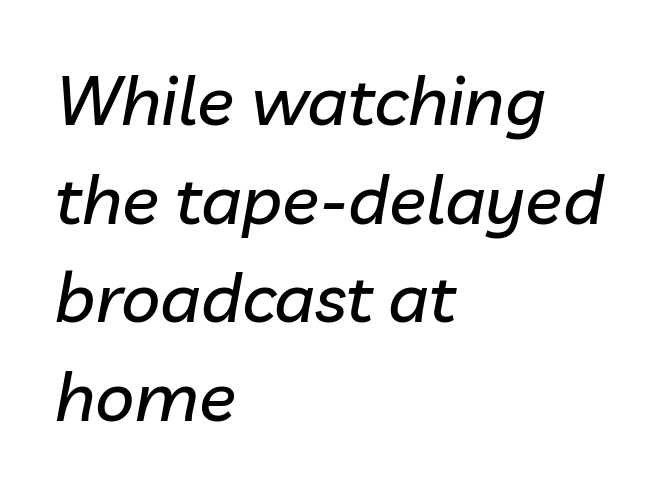
{"italic": "yes", "lean": "right", "slant_degrees": 10, "width": "normal", "stroke_contrast": "low", "x_height": "medium", "monospaced": "no", "underline": "no", "align": "left", "line_spacing": "normal", "line_spacing_ratio": 1.43, "letter_spacing": "normal", "letter_spacing_em": 0.0, "glyph_px": 69}
